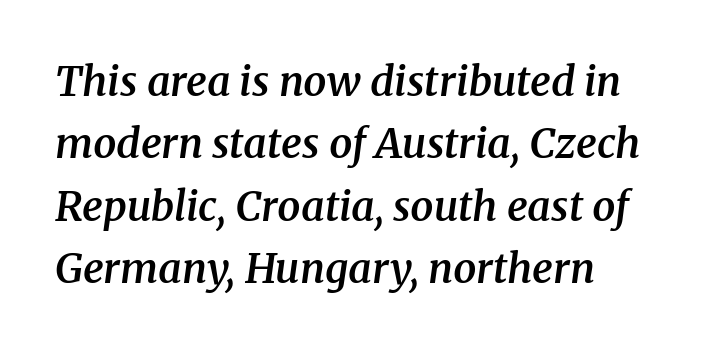
Q: Is the text bold? A: Semi-bold.
Q: Is the text italic (slanted)? A: Yes, it leans right by about 8 degrees.
Q: Is the typeface a serif or a sans-serif typeface? A: Serif.
Q: Is the text underlined? A: No.
Q: How is the paragraph aligned? A: Left-aligned.
Q: Is the spacing between letters normal or unusually wide? A: Normal.
Q: Is the spacing between lines tight, normal or loose? A: Normal.
Q: Width (condensed, normal, or wide)? A: Normal.
Q: Stroke contrast? A: Medium.
Q: x-height? A: Medium.
Q: Monospaced? A: No.
